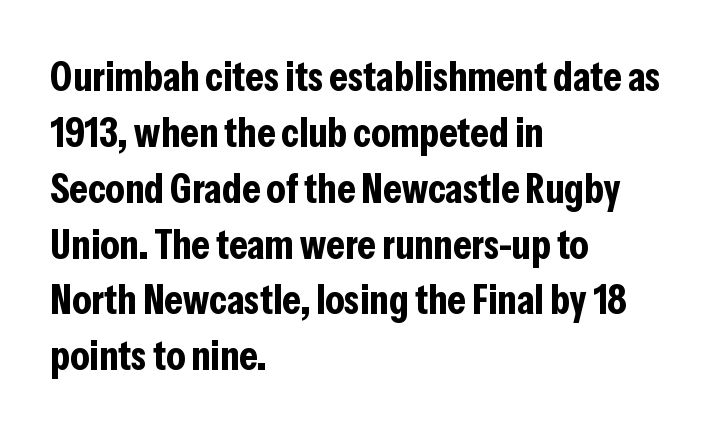
{"serif": "no", "italic": "no", "bold": "yes", "weight": "bold", "width": "condensed", "stroke_contrast": "low", "x_height": "medium", "monospaced": "no", "underline": "no", "align": "left", "line_spacing": "normal", "line_spacing_ratio": 1.33, "letter_spacing": "normal", "letter_spacing_em": 0.0, "glyph_px": 42}
